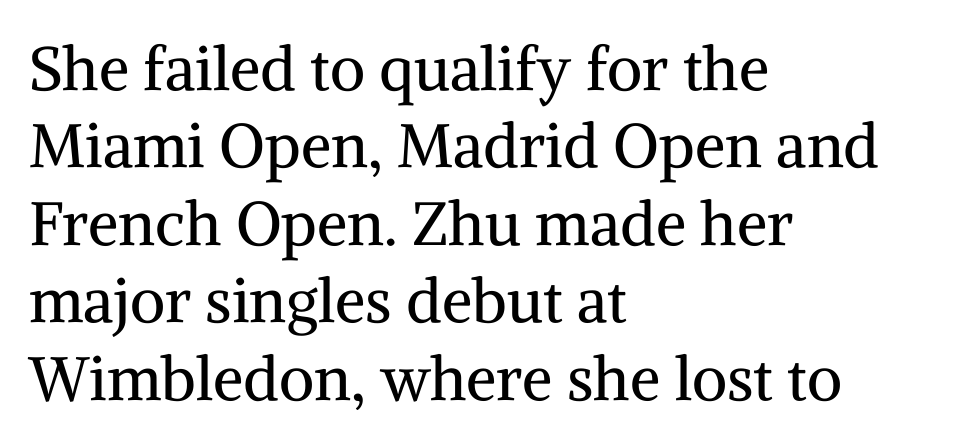
A quiet, ordinary-to-light weight characterises the typeface. Is there much room between lines? A standard amount, neither cramped nor airy. Ascenders rise straight up at ninety degrees. This sample uses a serif face.
